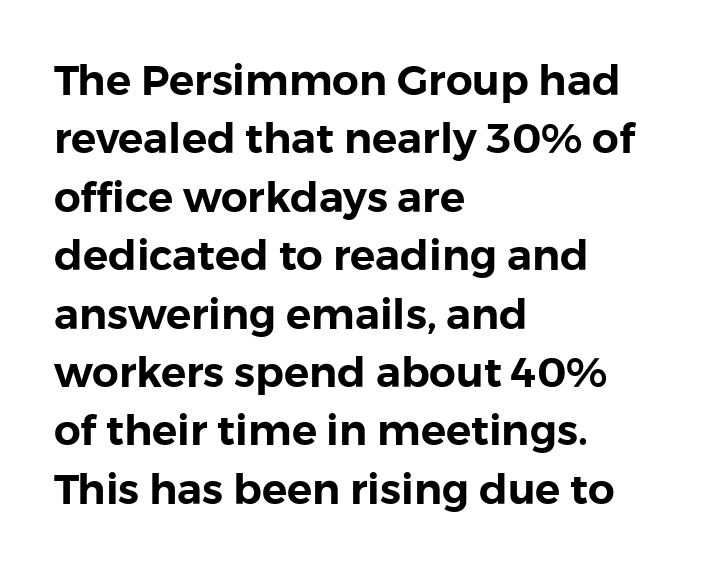
{"serif": "no", "italic": "no", "width": "normal", "x_height": "medium", "monospaced": "no", "underline": "no", "align": "left", "line_spacing": "normal", "line_spacing_ratio": 1.39, "letter_spacing": "normal", "letter_spacing_em": 0.0, "glyph_px": 42}
